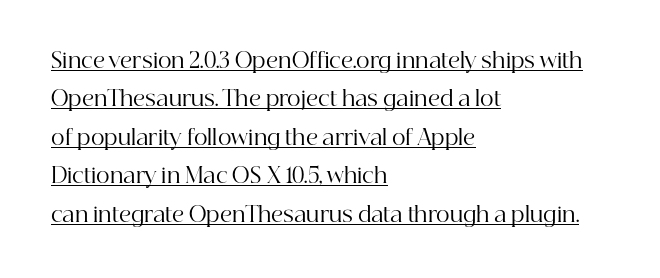
{"italic": "no", "bold": "no", "underline": "yes", "align": "left", "line_spacing_ratio": 1.83, "letter_spacing": "normal", "letter_spacing_em": 0.0, "glyph_px": 21}
